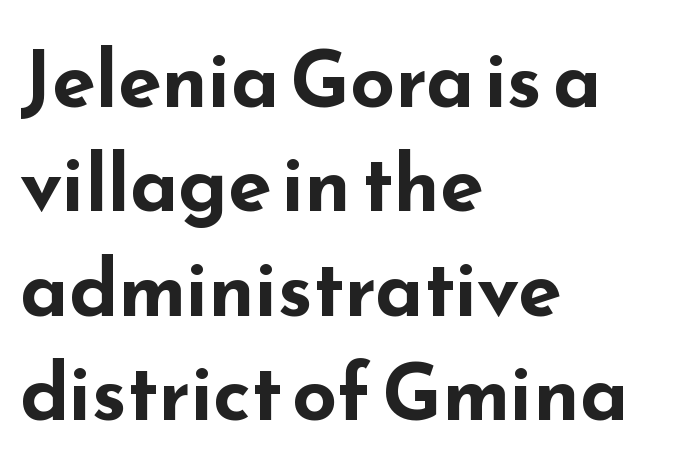
The image shows 79 px bold, wide sans-serif type, upright; set left-aligned, normal line spacing (1.32x), normal letter spacing, not underlined; low stroke contrast and a small x-height.
